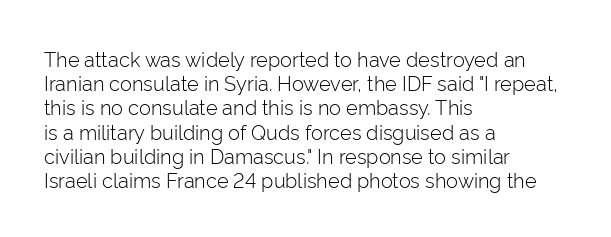
{"italic": "no", "bold": "no", "underline": "no", "align": "left", "line_spacing_ratio": 1.21, "letter_spacing": "normal", "letter_spacing_em": 0.0, "glyph_px": 20}
